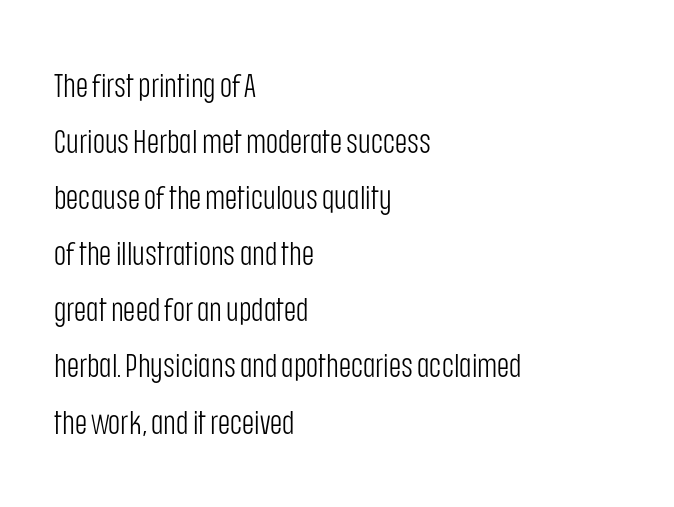
{"serif": "no", "italic": "no", "bold": "no", "weight": "light", "width": "condensed", "stroke_contrast": "low", "x_height": "large", "monospaced": "no", "underline": "no", "align": "left", "line_spacing": "normal", "line_spacing_ratio": 1.7, "letter_spacing": "normal", "letter_spacing_em": 0.0, "glyph_px": 33}
